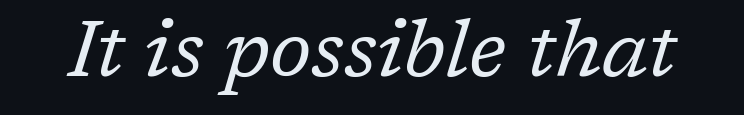
{"serif": "yes", "italic": "yes", "lean": "right", "slant_degrees": 17, "bold": "no", "weight": "regular", "width": "normal", "stroke_contrast": "low", "x_height": "medium", "monospaced": "no", "underline": "no", "letter_spacing": "normal", "letter_spacing_em": 0.0, "glyph_px": 80}
